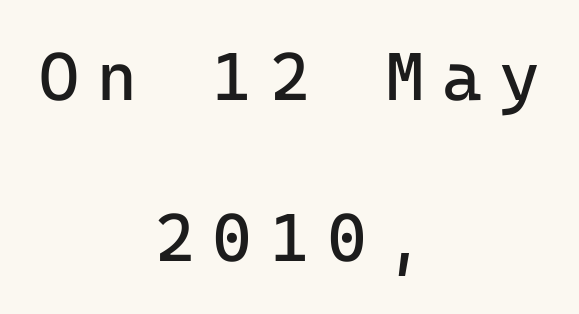
{"serif": "no", "italic": "no", "bold": "no", "weight": "regular", "width": "normal", "stroke_contrast": "low", "x_height": "medium", "monospaced": "yes", "underline": "no", "align": "center", "line_spacing": "loose", "line_spacing_ratio": 2.37, "letter_spacing": "wide", "letter_spacing_em": 0.26, "glyph_px": 68}
